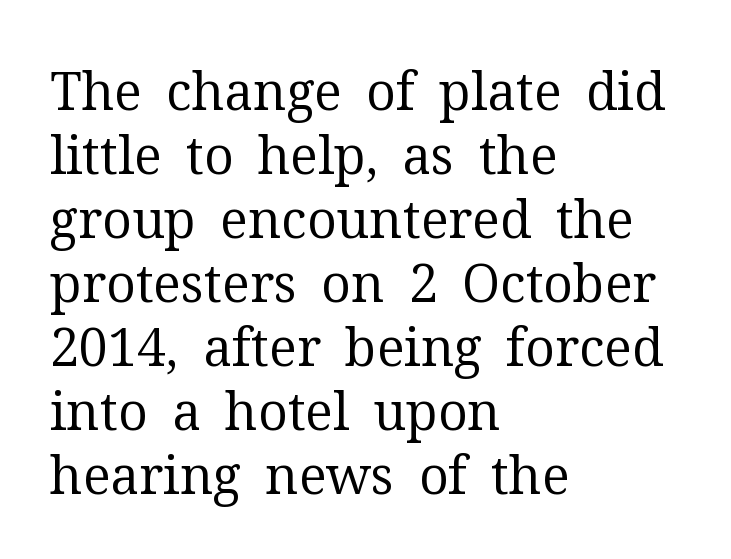
Q: Is the text bold? A: No.
Q: Is the text italic (slanted)? A: No, it is upright.
Q: Is the typeface a serif or a sans-serif typeface? A: Serif.
Q: Is the text underlined? A: No.
Q: How is the paragraph aligned? A: Left-aligned.
Q: Is the spacing between letters normal or unusually wide? A: Normal.
Q: Width (condensed, normal, or wide)? A: Normal.
Q: Stroke contrast? A: Medium.
Q: x-height? A: Medium.
Q: Monospaced? A: No.
